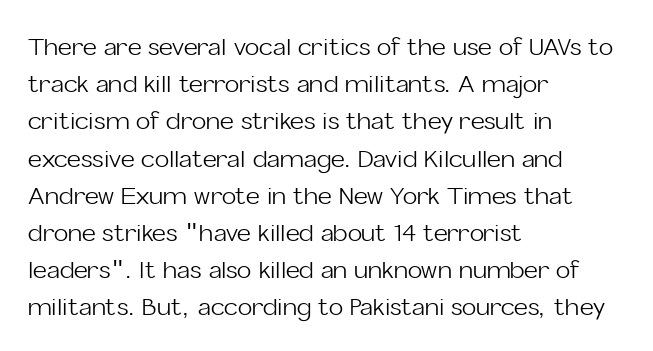
Ordinary non-slanted type is in use. This sample uses plain, unmodified letter spacing. Has an underline been added? It has not. The designer left line spacing at the default. The cut favours lightness, reaching ordinary text weight at its darkest. Layout note: lines flush left.
